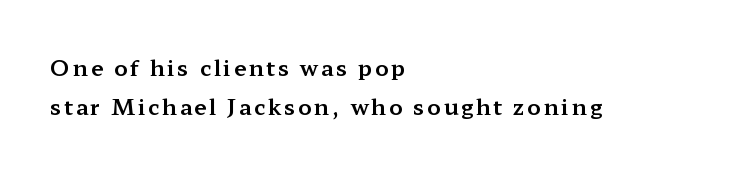
Plain, unruled lines of type. Nope, not italic — everything's standing straight. The rendering anchors every line to the left-hand side.
